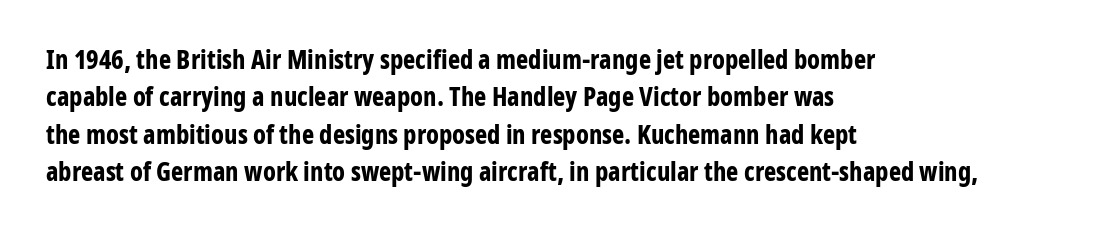
When letters stand straight like this, we call the style roman or upright. A clean baseline with only descenders dipping below it. Horizontally, the lines are justified to the leading edge only. Is there much room between lines? A standard amount, neither cramped nor airy.
